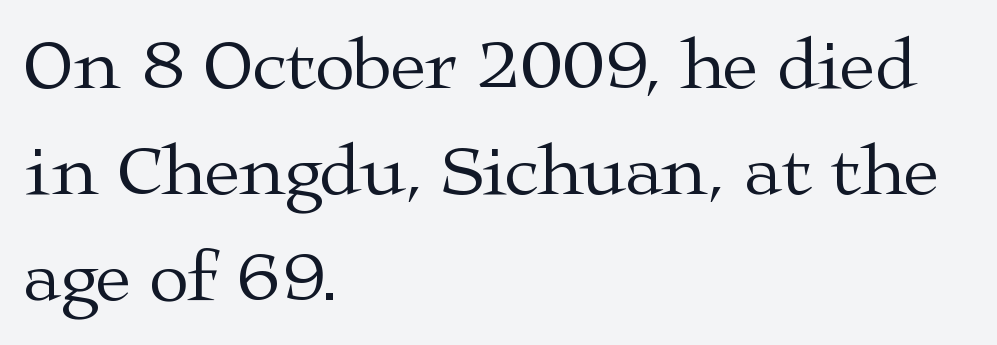
Q: Is the text bold? A: No.
Q: Is the text italic (slanted)? A: No, it is upright.
Q: Is the typeface a serif or a sans-serif typeface? A: Serif.
Q: Is the text underlined? A: No.
Q: How is the paragraph aligned? A: Left-aligned.
Q: Is the spacing between letters normal or unusually wide? A: Normal.
Q: Is the spacing between lines tight, normal or loose? A: Normal.
Q: Width (condensed, normal, or wide)? A: Wide.
Q: Stroke contrast? A: Medium.
Q: x-height? A: Medium.
Q: Monospaced? A: No.
